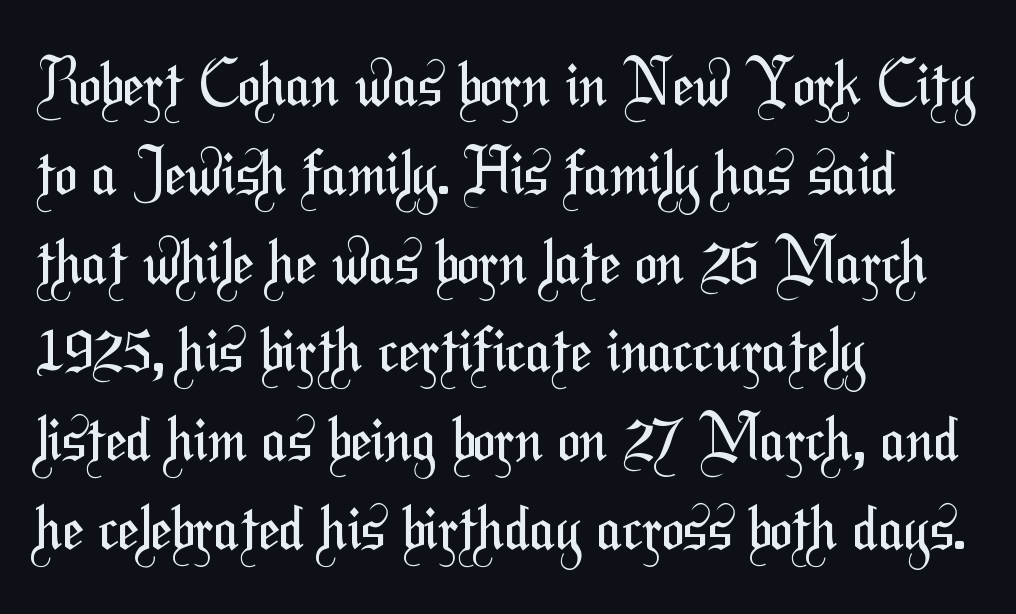
Q: Is the text bold? A: No.
Q: Is the typeface a serif or a sans-serif typeface? A: Sans-serif.
Q: Is the text underlined? A: No.
Q: How is the paragraph aligned? A: Left-aligned.
Q: Is the spacing between letters normal or unusually wide? A: Normal.
Q: Is the spacing between lines tight, normal or loose? A: Normal.
Q: Width (condensed, normal, or wide)? A: Condensed.
Q: Stroke contrast? A: Medium.
Q: x-height? A: Medium.
Q: Monospaced? A: No.
